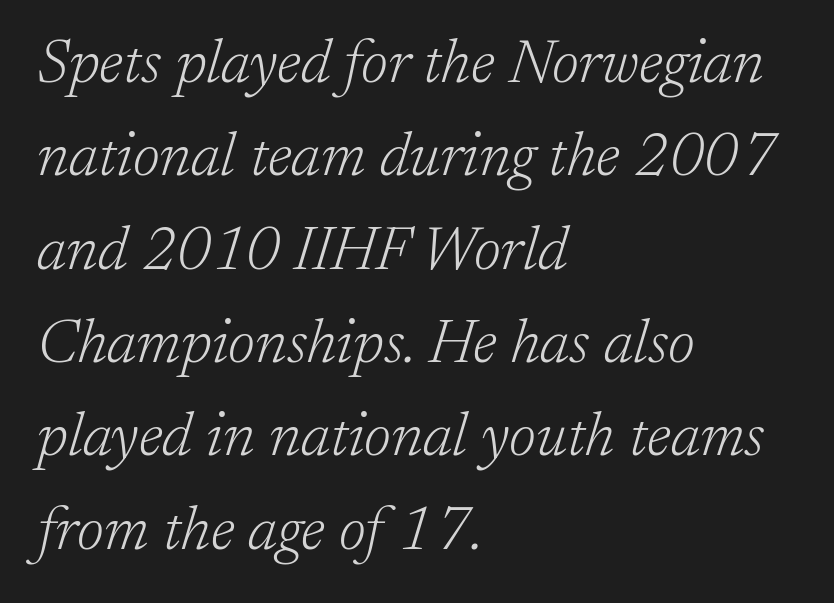
Descender tails drop into unmarked territory. Proportional: the letters do not fall into vertical columns. This sample uses plain, unmodified letter spacing. This sample is left-justified, so line endings fall wherever the words run out.
